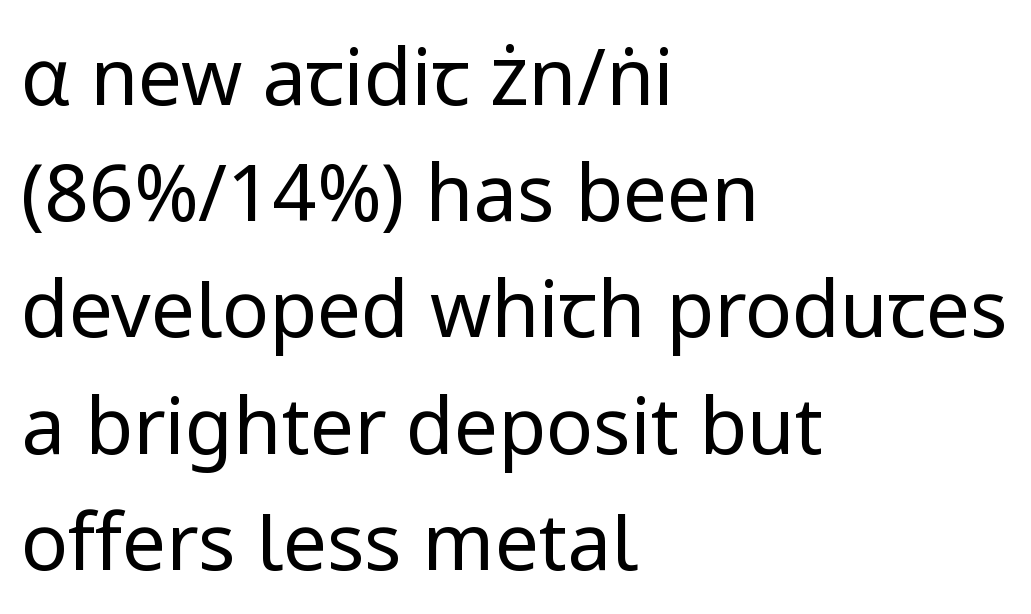
{"serif": "no", "italic": "no", "bold": "no", "weight": "regular", "width": "normal", "stroke_contrast": "low", "x_height": "medium", "monospaced": "no", "underline": "no", "align": "left", "line_spacing": "normal", "line_spacing_ratio": 1.49, "letter_spacing": "normal", "letter_spacing_em": 0.0, "glyph_px": 78}
